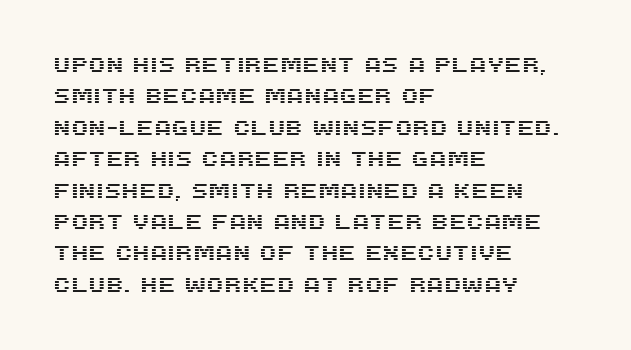
Compared with a centered layout, this one pins lines to the left instead. The space beneath each line is pristine and unruled. The passage shown stacks its lines at a standard gap. Do the letters lean? They stand straight. Spacing between characters is what you'd get straight out of the box.
